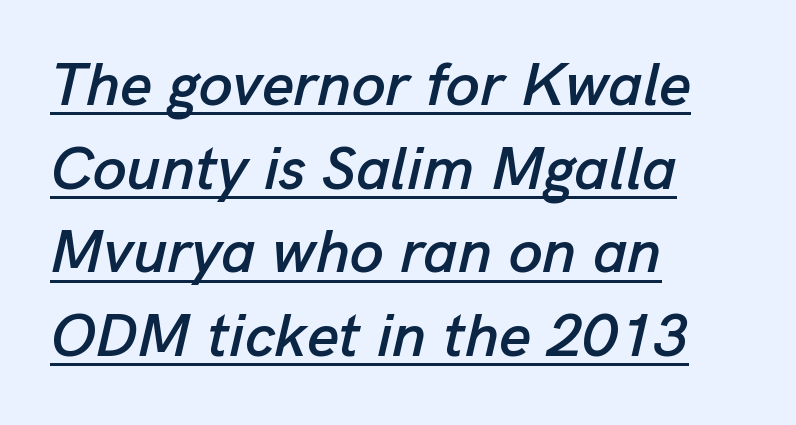
Q: Is the text italic (slanted)? A: Yes, it leans right by about 13 degrees.
Q: Is the text underlined? A: Yes.
Q: How is the paragraph aligned? A: Left-aligned.
Q: Is the spacing between letters normal or unusually wide? A: Normal.
Q: Is the spacing between lines tight, normal or loose? A: Normal.
Q: Width (condensed, normal, or wide)? A: Normal.
Q: Stroke contrast? A: Low.
Q: x-height? A: Medium.
Q: Monospaced? A: No.
